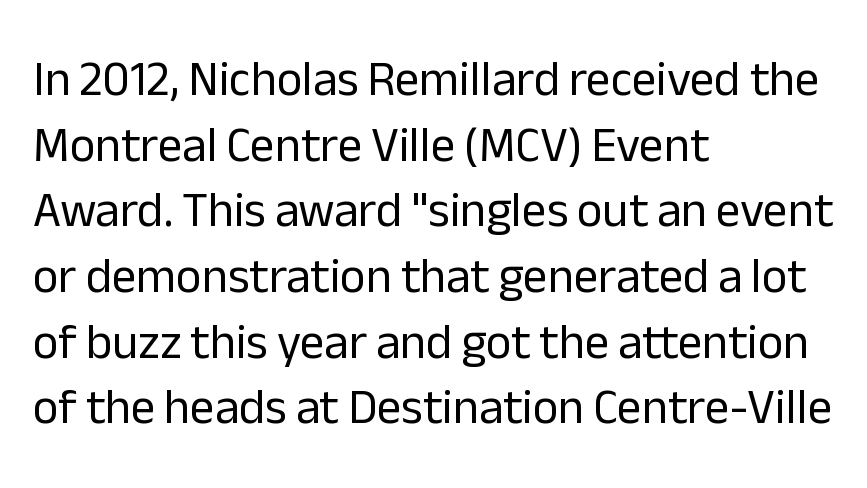
Descenders are the only things crossing below the line. The paragraph has a hard left edge and a soft right edge. The rendering uses natural spacing where letterforms have individual widths. Bold? No — there's no thickening of the strokes.
